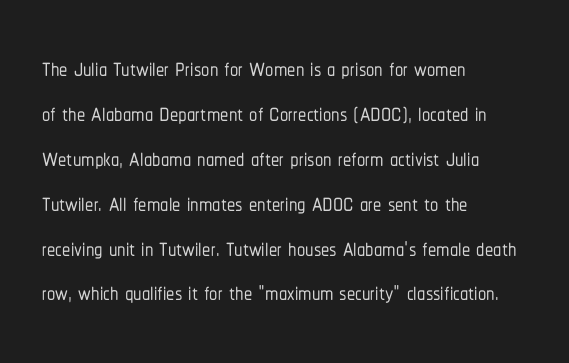
Each line starts at the same left margin while the right side varies. The letters stand straight up with perfectly vertical stems. The rendering shows plain stroke endings on the letterforms — a sans-serif design. How are the letters spaced? Ordinarily, with no added tracking. These lines are rendered in a variable-pitch font.
